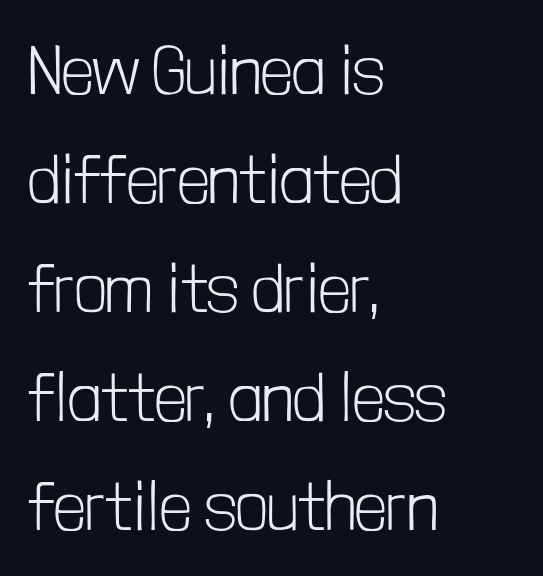
The image shows 69 px light, condensed sans-serif type, upright; set left-aligned, normal line spacing (1.58x), normal letter spacing, not underlined; low stroke contrast and a medium x-height.
